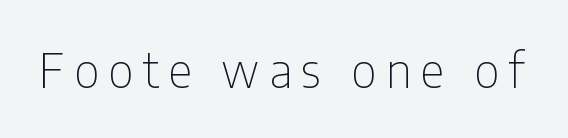
The image shows 47 px thin, condensed sans-serif type, upright; set unusually wide letter spacing (+0.2 em), not underlined; low stroke contrast and a medium x-height.
